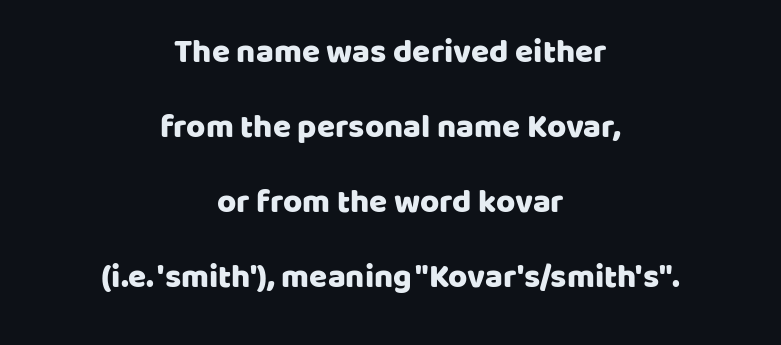
The image shows 33 px sans-serif type, upright; set centered, loose line spacing (2.27x), normal letter spacing, not underlined; low stroke contrast and a large x-height.
